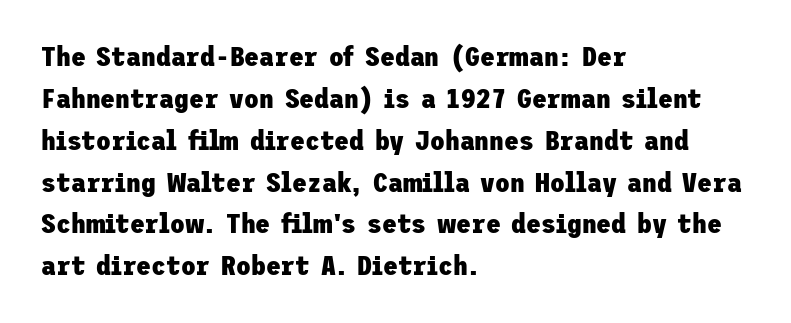
The image shows 27 px bold type, upright; set left-aligned, normal line spacing (1.55x), normal letter spacing, not underlined.
